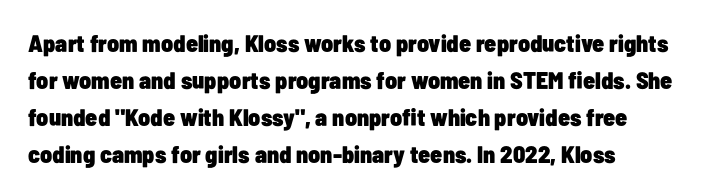
Q: Is the text bold? A: Yes.
Q: Is the text italic (slanted)? A: No, it is upright.
Q: Is the text underlined? A: No.
Q: How is the paragraph aligned? A: Left-aligned.
Q: Is the spacing between letters normal or unusually wide? A: Normal.
Q: Is the spacing between lines tight, normal or loose? A: Normal.
